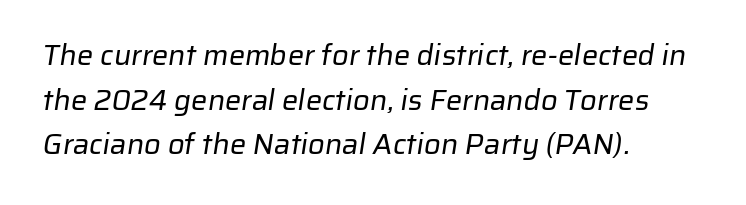
Q: Is the text bold? A: No.
Q: Is the typeface a serif or a sans-serif typeface? A: Sans-serif.
Q: Is the text underlined? A: No.
Q: How is the paragraph aligned? A: Left-aligned.
Q: Is the spacing between letters normal or unusually wide? A: Normal.
Q: Is the spacing between lines tight, normal or loose? A: Normal.
Q: Width (condensed, normal, or wide)? A: Normal.
Q: Stroke contrast? A: Low.
Q: x-height? A: Medium.
Q: Monospaced? A: No.
